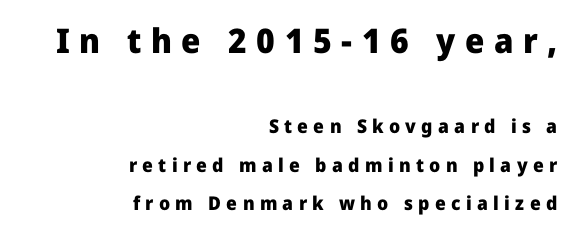
Look at the tracking — it's clearly loosened, letters drifting apart. In terms of letterform style, serifs are entirely absent. Weight: bold. Teacher's note: observe the even right margin — that is flush-right alignment.
